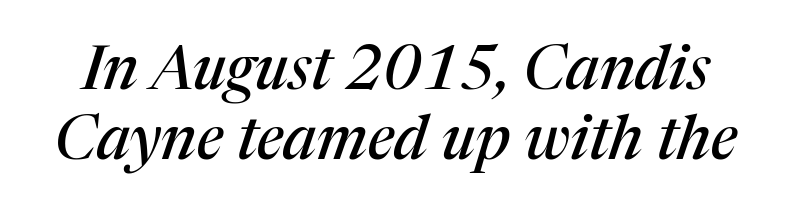
Q: Is the text italic (slanted)? A: Yes, it leans right by about 17 degrees.
Q: Is the typeface a serif or a sans-serif typeface? A: Serif.
Q: Is the text underlined? A: No.
Q: Is the spacing between letters normal or unusually wide? A: Normal.
Q: Is the spacing between lines tight, normal or loose? A: Tight.
Q: Width (condensed, normal, or wide)? A: Normal.
Q: Stroke contrast? A: Medium.
Q: x-height? A: Medium.
Q: Monospaced? A: No.
